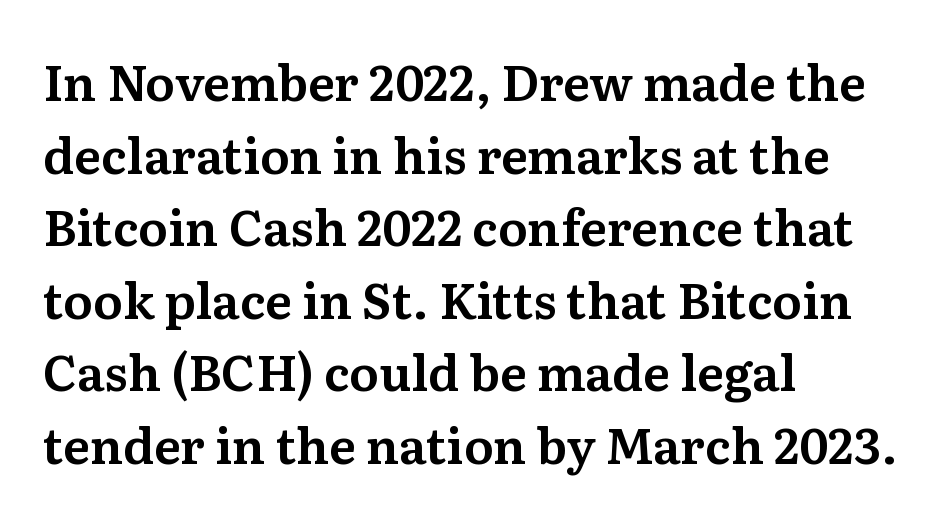
{"serif": "yes", "italic": "no", "width": "normal", "stroke_contrast": "medium", "x_height": "medium", "monospaced": "no", "underline": "no", "align": "left", "line_spacing": "normal", "line_spacing_ratio": 1.48, "letter_spacing": "normal", "letter_spacing_em": 0.0, "glyph_px": 49}
